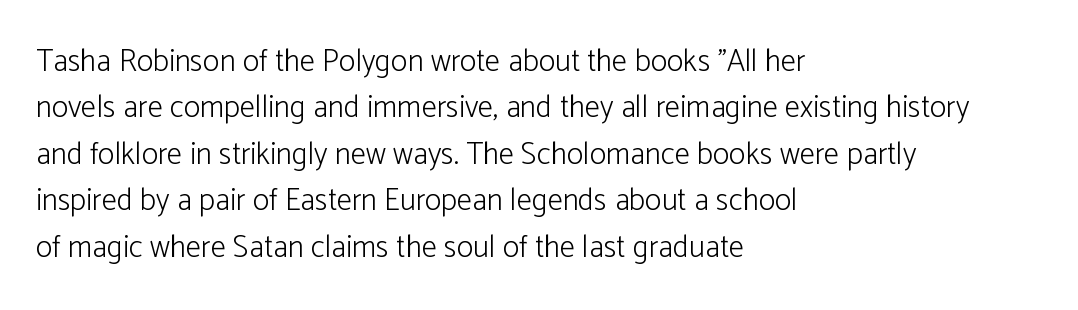
Q: Is the text bold? A: No.
Q: Is the text italic (slanted)? A: No, it is upright.
Q: Is the typeface a serif or a sans-serif typeface? A: Sans-serif.
Q: Is the text underlined? A: No.
Q: How is the paragraph aligned? A: Left-aligned.
Q: Is the spacing between letters normal or unusually wide? A: Normal.
Q: Is the spacing between lines tight, normal or loose? A: Normal.
Q: Width (condensed, normal, or wide)? A: Normal.
Q: Stroke contrast? A: Low.
Q: x-height? A: Medium.
Q: Monospaced? A: No.
